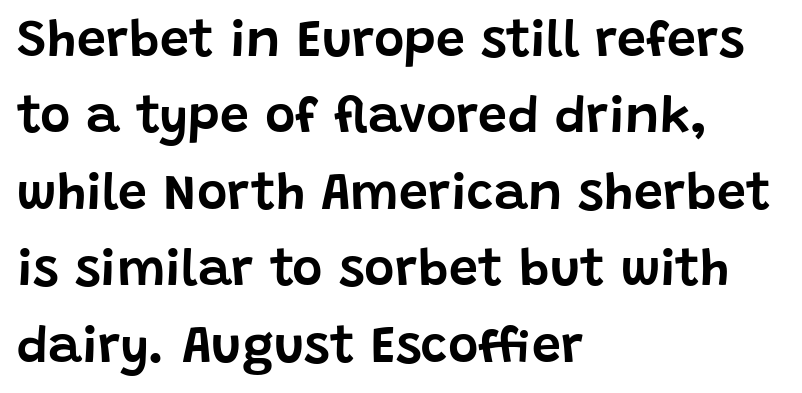
Q: Is the text italic (slanted)? A: No, it is upright.
Q: Is the typeface a serif or a sans-serif typeface? A: Sans-serif.
Q: Is the text underlined? A: No.
Q: How is the paragraph aligned? A: Left-aligned.
Q: Is the spacing between letters normal or unusually wide? A: Normal.
Q: Is the spacing between lines tight, normal or loose? A: Normal.
Q: Width (condensed, normal, or wide)? A: Normal.
Q: Stroke contrast? A: Low.
Q: x-height? A: Large.
Q: Monospaced? A: No.
